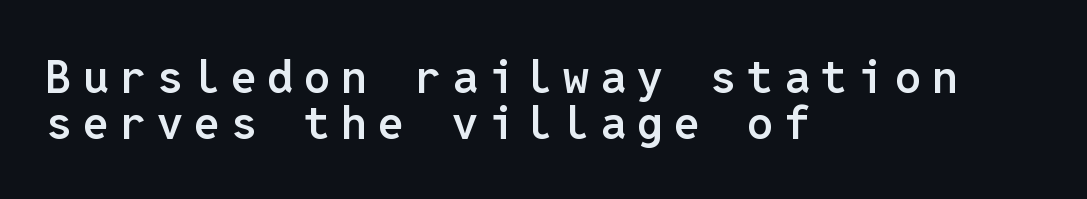
{"serif": "no", "italic": "no", "bold": "semi", "weight": "semibold", "width": "normal", "stroke_contrast": "low", "x_height": "medium", "monospaced": "yes", "underline": "no", "align": "left", "line_spacing": "tight", "line_spacing_ratio": 1.0, "letter_spacing": "wide", "letter_spacing_em": 0.24, "glyph_px": 46}
